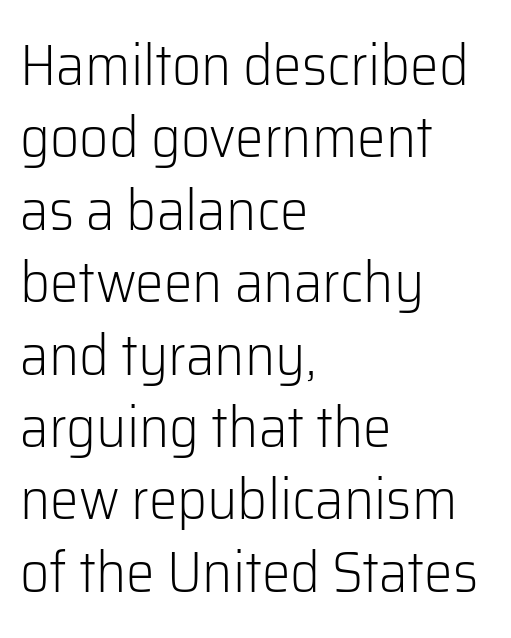
{"serif": "no", "italic": "no", "bold": "no", "weight": "light", "width": "normal", "stroke_contrast": "low", "x_height": "medium", "monospaced": "no", "underline": "no", "align": "left", "line_spacing": "normal", "line_spacing_ratio": 1.27, "letter_spacing": "normal", "letter_spacing_em": 0.0, "glyph_px": 57}
